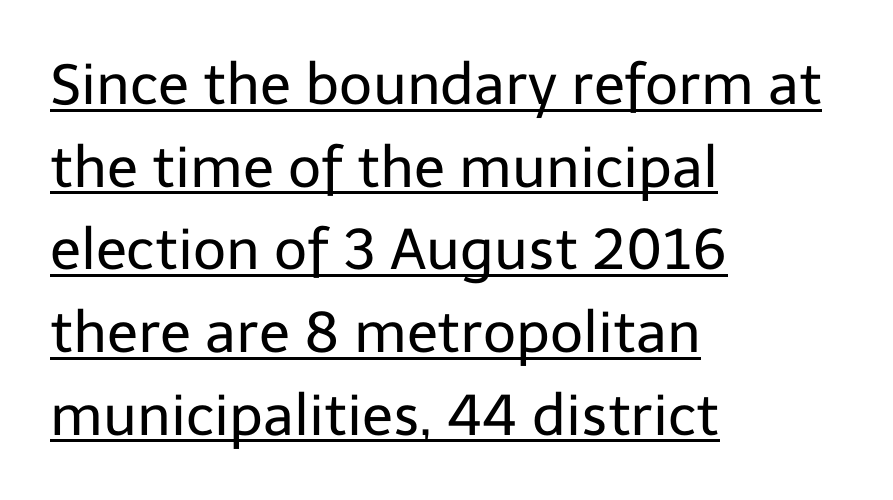
{"serif": "no", "italic": "no", "bold": "no", "weight": "regular", "width": "normal", "stroke_contrast": "low", "x_height": "medium", "monospaced": "no", "underline": "yes", "align": "left", "line_spacing": "normal", "line_spacing_ratio": 1.45, "letter_spacing": "normal", "letter_spacing_em": 0.0, "glyph_px": 57}
